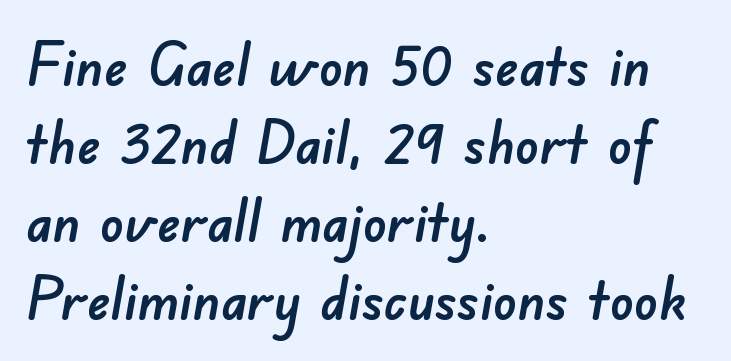
Q: Is the typeface a serif or a sans-serif typeface? A: Sans-serif.
Q: Is the text underlined? A: No.
Q: How is the paragraph aligned? A: Left-aligned.
Q: Is the spacing between letters normal or unusually wide? A: Normal.
Q: Is the spacing between lines tight, normal or loose? A: Normal.
Q: Width (condensed, normal, or wide)? A: Normal.
Q: Stroke contrast? A: Low.
Q: x-height? A: Small.
Q: Monospaced? A: No.
